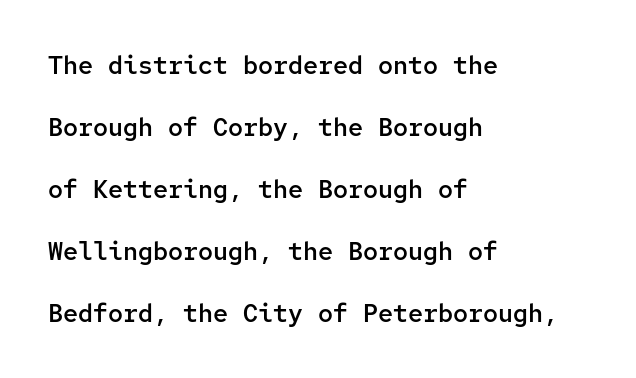
Q: Is the text bold? A: Semi-bold.
Q: Is the text italic (slanted)? A: No, it is upright.
Q: Is the text underlined? A: No.
Q: How is the paragraph aligned? A: Left-aligned.
Q: Is the spacing between letters normal or unusually wide? A: Normal.
Q: Is the spacing between lines tight, normal or loose? A: Loose.
